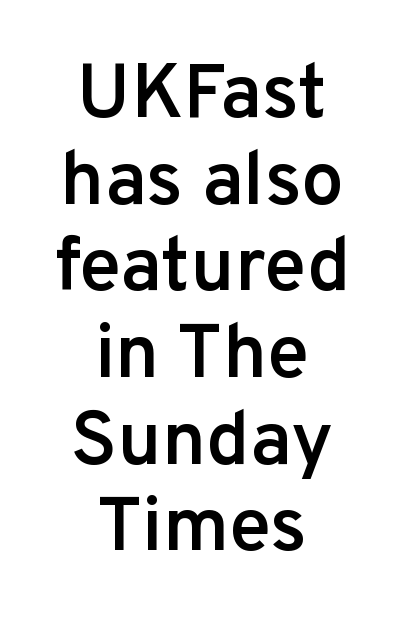
The image shows 76 px semibold sans-serif type, upright; set centered, tight line spacing (1.14x), normal letter spacing, not underlined; low stroke contrast and a medium x-height.
